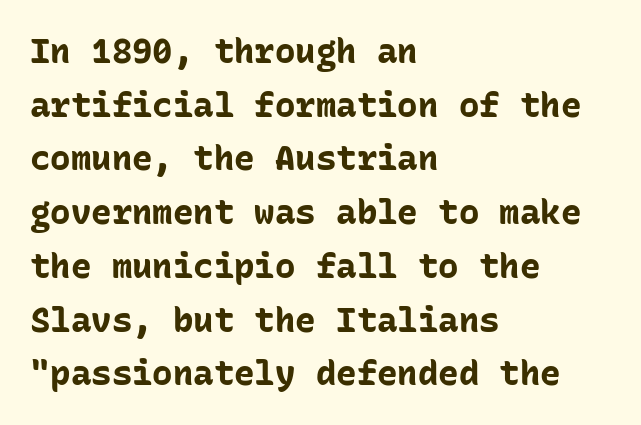
This sample is left-justified, so line endings fall wherever the words run out. Between one letter and the next there's only the usual sliver of space. The gap between lines stays unmarked. Spacing verdict: monospaced, one width for all characters.
